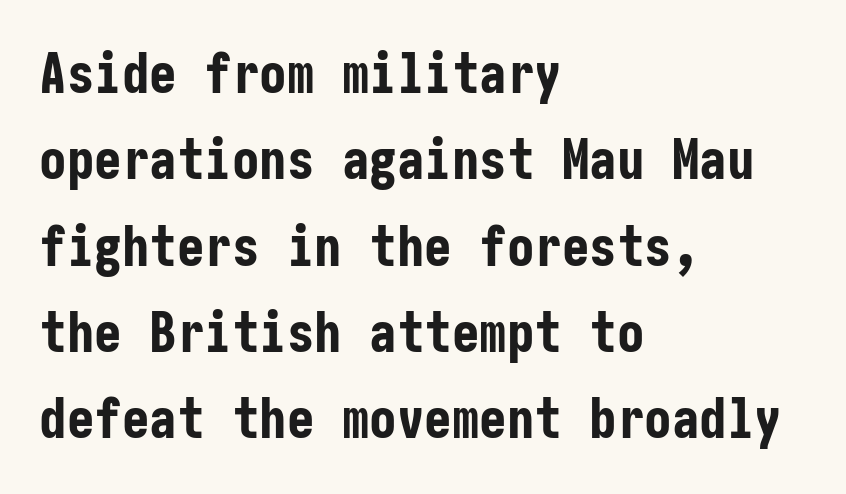
The image shows 55 px bold, condensed sans-serif type, upright; set left-aligned, normal line spacing (1.57x), normal letter spacing, not underlined; low stroke contrast and a medium x-height.
